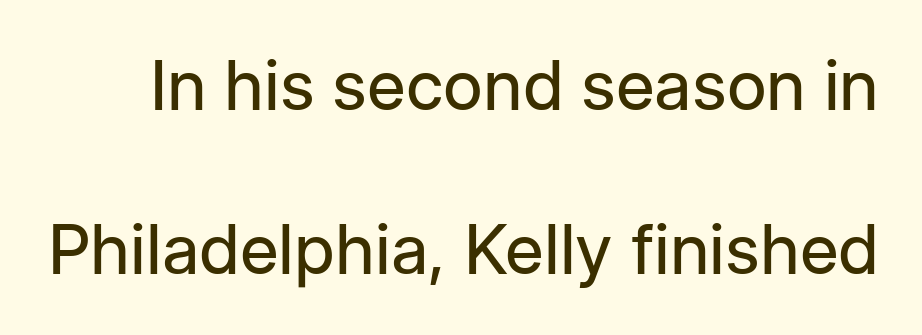
Q: Is the text bold? A: No.
Q: Is the text italic (slanted)? A: No, it is upright.
Q: Is the typeface a serif or a sans-serif typeface? A: Sans-serif.
Q: Is the text underlined? A: No.
Q: Is the spacing between letters normal or unusually wide? A: Normal.
Q: Is the spacing between lines tight, normal or loose? A: Loose.
Q: Width (condensed, normal, or wide)? A: Normal.
Q: Stroke contrast? A: Low.
Q: x-height? A: Medium.
Q: Monospaced? A: No.
